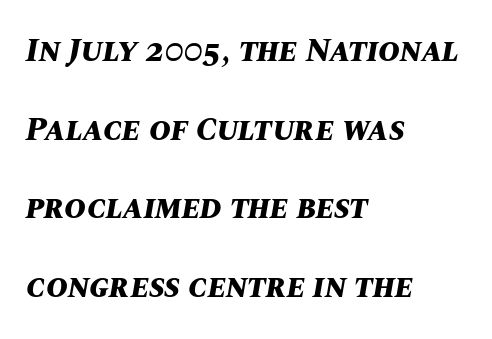
{"italic": "yes", "lean": "right", "slant_degrees": 10, "bold": "yes", "weight": "bold", "width": "normal", "stroke_contrast": "medium", "x_height": "large", "monospaced": "no", "underline": "no", "align": "left", "line_spacing": "loose", "line_spacing_ratio": 2.38, "letter_spacing": "normal", "letter_spacing_em": 0.0, "glyph_px": 33}
